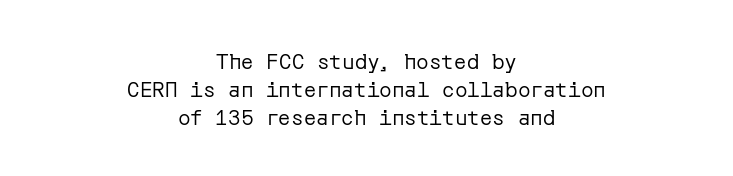
The image shows 21 px text type, upright; set centered, normal line spacing (1.33x), normal letter spacing, not underlined.
